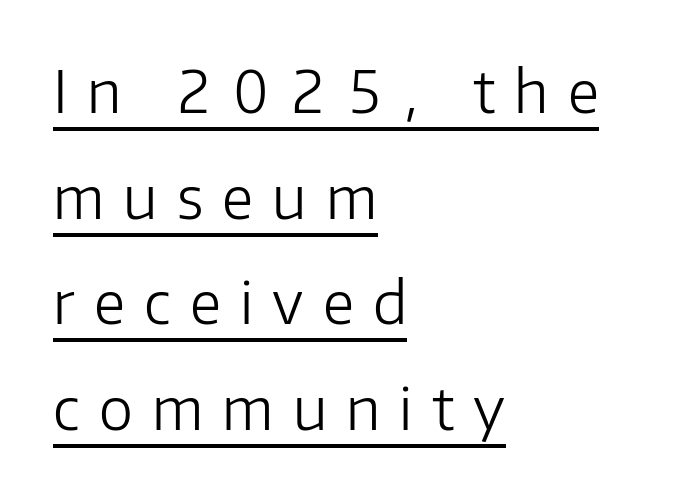
Proportional: the letters do not fall into vertical columns. It's the straight-up-and-down kind of type. This sample uses a sans-serif face. Think standard paragraph weight, or any step lighter than that.
